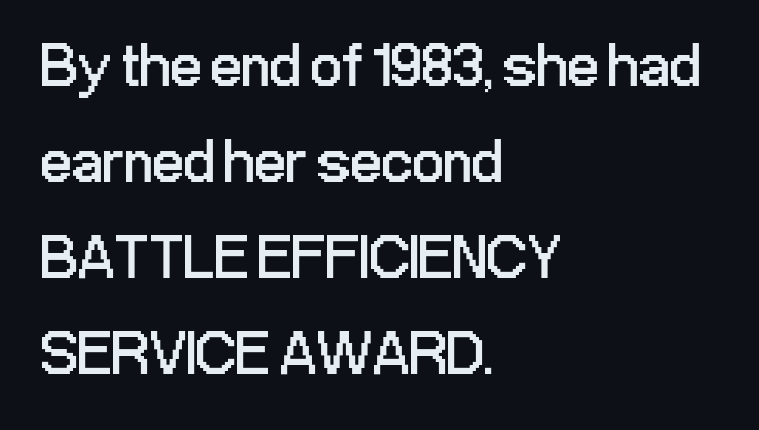
{"serif": "no", "italic": "no", "bold": "no", "weight": "regular", "width": "condensed", "stroke_contrast": "low", "x_height": "medium", "monospaced": "no", "underline": "no", "align": "left", "line_spacing": "normal", "line_spacing_ratio": 1.55, "letter_spacing": "normal", "letter_spacing_em": 0.0, "glyph_px": 62}
